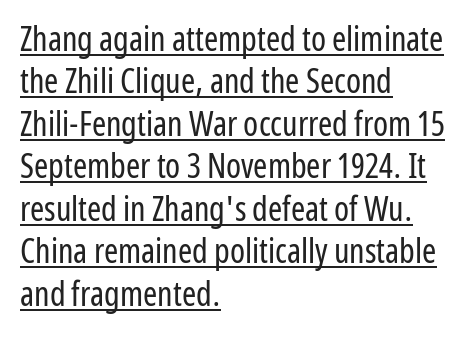
Q: Is the text bold? A: No.
Q: Is the text italic (slanted)? A: No, it is upright.
Q: Is the typeface a serif or a sans-serif typeface? A: Sans-serif.
Q: Is the text underlined? A: Yes.
Q: How is the paragraph aligned? A: Left-aligned.
Q: Is the spacing between letters normal or unusually wide? A: Normal.
Q: Is the spacing between lines tight, normal or loose? A: Normal.
Q: Width (condensed, normal, or wide)? A: Condensed.
Q: Stroke contrast? A: Low.
Q: x-height? A: Medium.
Q: Monospaced? A: No.
